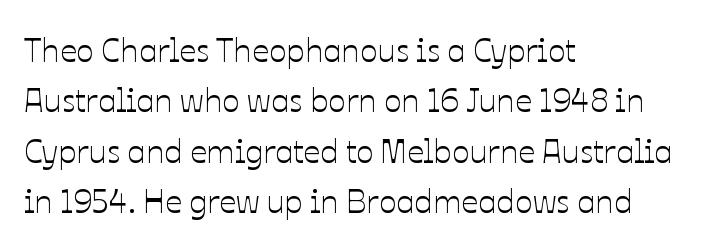
Q: Is the text italic (slanted)? A: No, it is upright.
Q: Is the text underlined? A: No.
Q: How is the paragraph aligned? A: Left-aligned.
Q: Is the spacing between letters normal or unusually wide? A: Normal.
Q: Is the spacing between lines tight, normal or loose? A: Normal.
Q: Width (condensed, normal, or wide)? A: Normal.
Q: Stroke contrast? A: Low.
Q: x-height? A: Medium.
Q: Monospaced? A: No.
